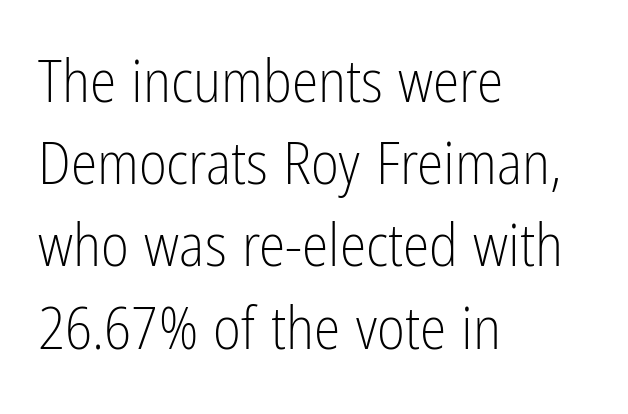
{"serif": "no", "italic": "no", "bold": "no", "weight": "light", "width": "condensed", "stroke_contrast": "low", "x_height": "medium", "monospaced": "no", "underline": "no", "align": "left", "line_spacing": "normal", "line_spacing_ratio": 1.37, "letter_spacing": "normal", "letter_spacing_em": 0.0, "glyph_px": 60}
